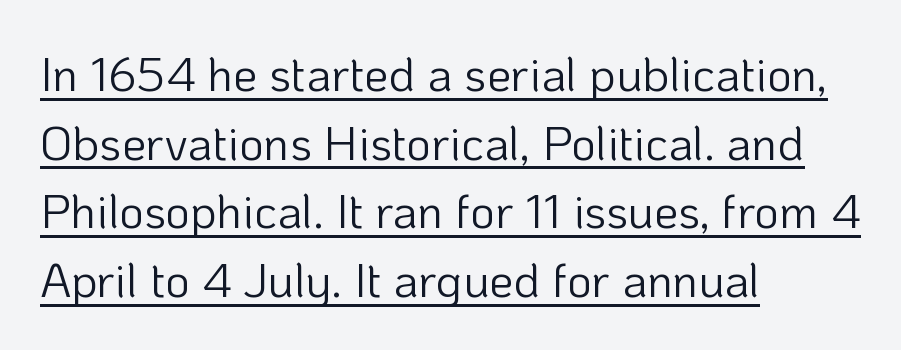
The image shows 48 px light sans-serif type, upright; set left-aligned, normal line spacing (1.43x), normal letter spacing, underlined; low stroke contrast and a medium x-height.
